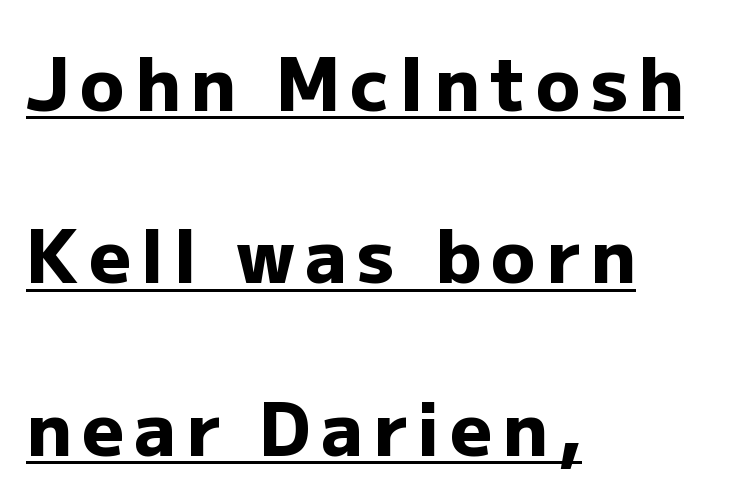
{"serif": "no", "italic": "no", "bold": "yes", "weight": "heavy", "width": "normal", "stroke_contrast": "low", "x_height": "medium", "monospaced": "no", "underline": "yes", "align": "left", "line_spacing": "loose", "line_spacing_ratio": 2.36, "glyph_px": 73}
